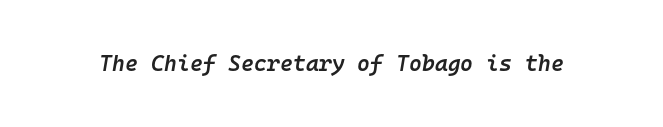
Emphasis-style slanted type is in use. How are the letters spaced? Ordinarily, with no added tracking. The words here are not underlined. This is the in-between weight designers call semibold or demi.
